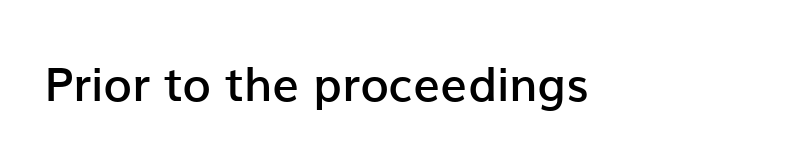
The image shows 47 px semibold sans-serif type, upright; set normal letter spacing, not underlined; low stroke contrast and a medium x-height.
